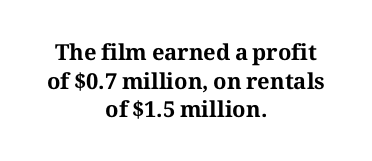
Between one letter and the next there's only the usual sliver of space. Stroke thickness is high; the sample reads as a true bold. Reading down the column, the eye jumps a familiar distance to each next line. Where is the straight margin? There isn't one; the lines are centered. Posture: upright roman.
